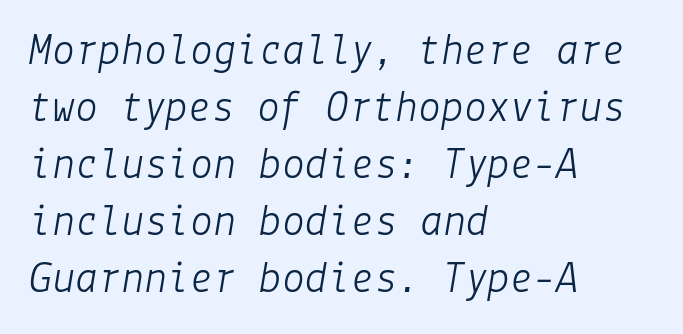
The image shows 46 px light type, italic (leaning right); set left-aligned, line spacing 1.24x, normal letter spacing, not underlined; low stroke contrast and a medium x-height.
